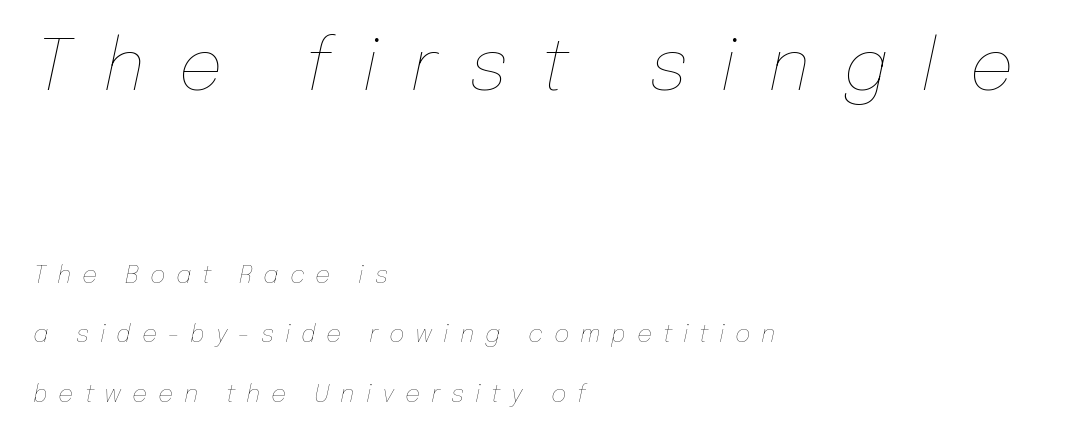
{"italic": "yes", "lean": "right", "slant_degrees": 12, "bold": "no", "weight": "thin", "width": "normal", "stroke_contrast": "low", "x_height": "medium", "monospaced": "no", "underline": "no", "align": "left", "line_spacing": "loose", "line_spacing_ratio": 2.46, "letter_spacing": "wide", "letter_spacing_em": 0.45, "larger_block": "first", "size_ratio": 2.96, "glyph_px": 71}
